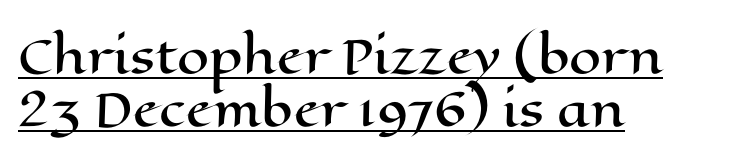
{"italic": "no", "width": "wide", "stroke_contrast": "high", "x_height": "medium", "monospaced": "no", "underline": "yes", "align": "left", "line_spacing_ratio": 1.16, "letter_spacing": "normal", "letter_spacing_em": 0.0, "glyph_px": 46}
